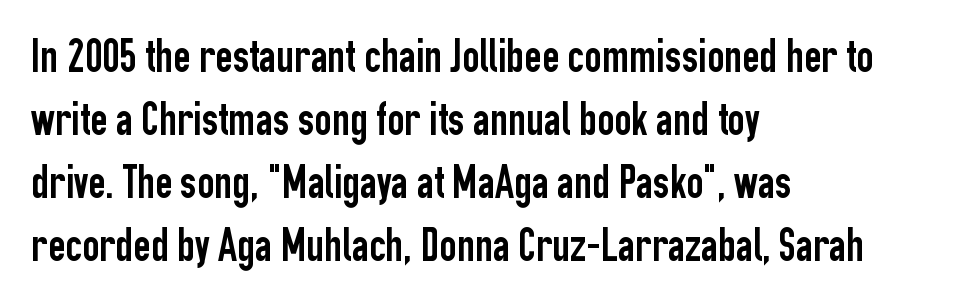
Q: Is the text italic (slanted)? A: No, it is upright.
Q: Is the typeface a serif or a sans-serif typeface? A: Sans-serif.
Q: Is the text underlined? A: No.
Q: How is the paragraph aligned? A: Left-aligned.
Q: Is the spacing between letters normal or unusually wide? A: Normal.
Q: Is the spacing between lines tight, normal or loose? A: Normal.
Q: Width (condensed, normal, or wide)? A: Condensed.
Q: Stroke contrast? A: Low.
Q: x-height? A: Medium.
Q: Monospaced? A: No.
